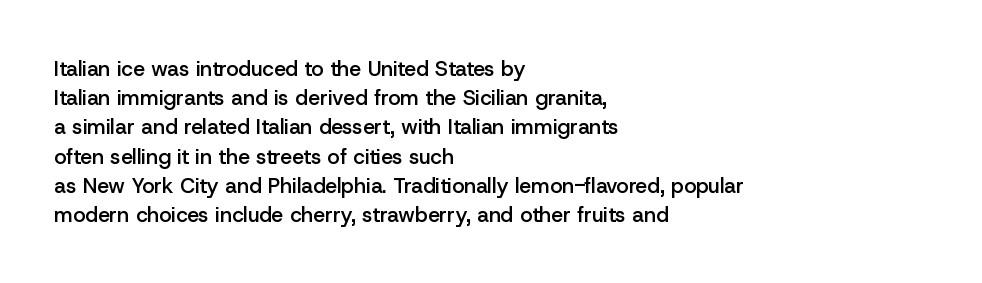
The image shows 21 px text type, upright; set left-aligned, normal line spacing (1.39x), normal letter spacing, not underlined.
